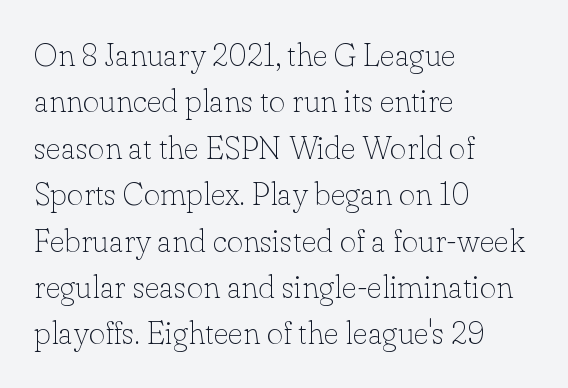
Q: Is the text bold? A: No.
Q: Is the text italic (slanted)? A: No, it is upright.
Q: Is the typeface a serif or a sans-serif typeface? A: Serif.
Q: Is the text underlined? A: No.
Q: How is the paragraph aligned? A: Left-aligned.
Q: Is the spacing between letters normal or unusually wide? A: Normal.
Q: Is the spacing between lines tight, normal or loose? A: Normal.
Q: Width (condensed, normal, or wide)? A: Normal.
Q: Stroke contrast? A: Low.
Q: x-height? A: Small.
Q: Monospaced? A: No.
